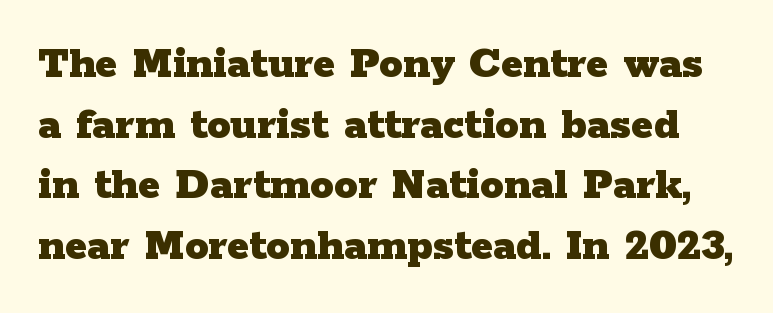
The image shows 47 px heavy, wide serif type, upright; set normal line spacing (1.29x), normal letter spacing, not underlined; low stroke contrast and a medium x-height.
